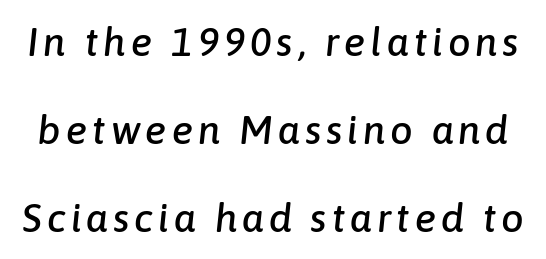
The image shows 40 px text type, italic (leaning right); set loose line spacing (2.2x), not underlined; low stroke contrast and a medium x-height.
